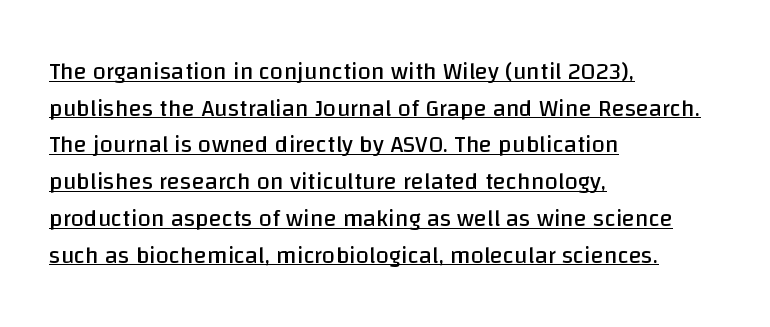
The image shows 24 px text type, upright; set left-aligned, normal line spacing (1.53x), normal letter spacing, underlined.
